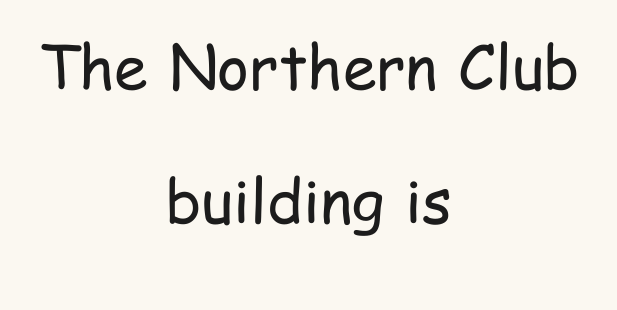
The image shows 61 px regular-weight, condensed sans-serif type, upright; set centered, loose line spacing (2.19x), normal letter spacing, not underlined; low stroke contrast and a medium x-height.
